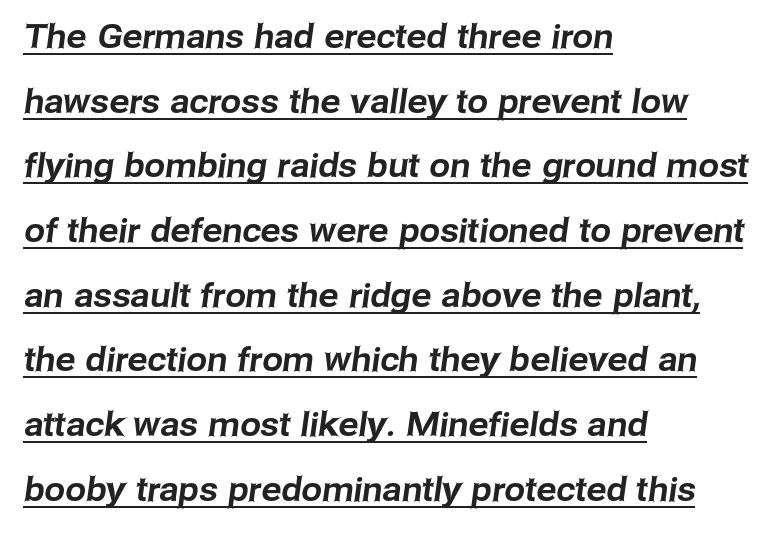
This sample has the flowing, uneven cadence of proportional lettering. Successive baselines arrive slowly, with a big drop between each. One-word summary of the alignment: left. The specimen includes a rule beneath the text block's lines. What stands out about the letter spacing? Nothing — it is the standard amount. Are there feet on the stems? There aren't — it's a sans.
